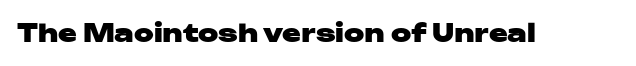
{"italic": "no", "bold": "yes", "underline": "no", "letter_spacing": "normal", "letter_spacing_em": 0.0, "glyph_px": 25}
